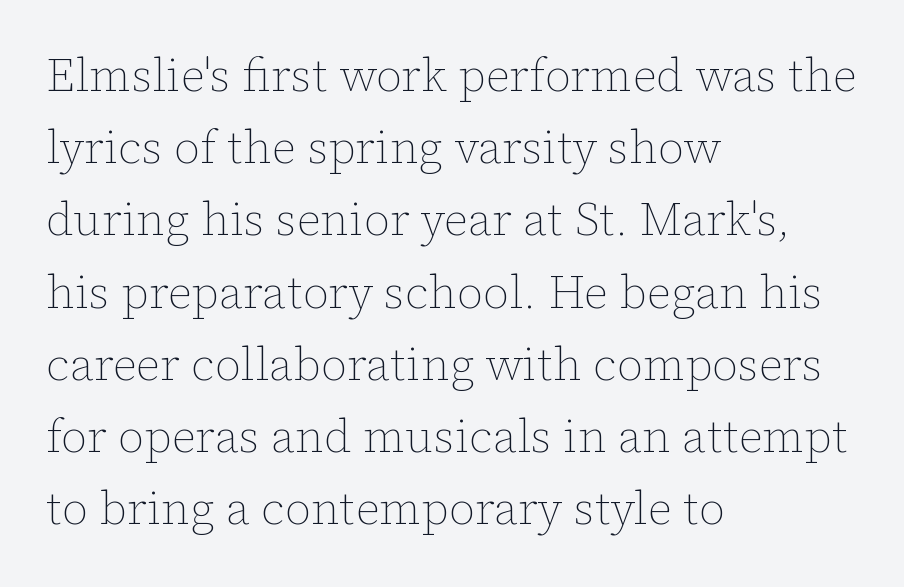
{"italic": "no", "bold": "no", "weight": "thin", "width": "normal", "stroke_contrast": "low", "x_height": "medium", "monospaced": "no", "underline": "no", "align": "left", "line_spacing": "normal", "line_spacing_ratio": 1.57, "letter_spacing": "normal", "letter_spacing_em": 0.0, "glyph_px": 46}
